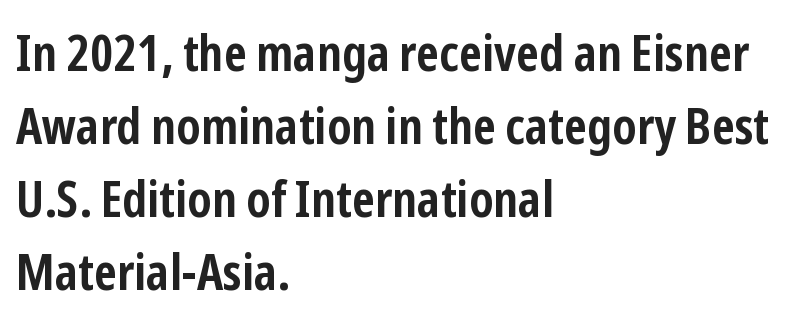
The image shows 51 px semibold, condensed sans-serif type, upright; set left-aligned, normal line spacing (1.43x), normal letter spacing, not underlined; low stroke contrast and a medium x-height.
